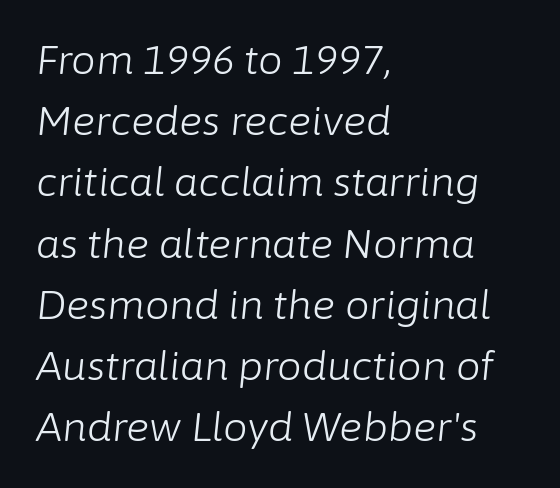
The image shows 39 px light type, italic (leaning right); set left-aligned, normal line spacing (1.57x), normal letter spacing, not underlined; low stroke contrast and a medium x-height.
